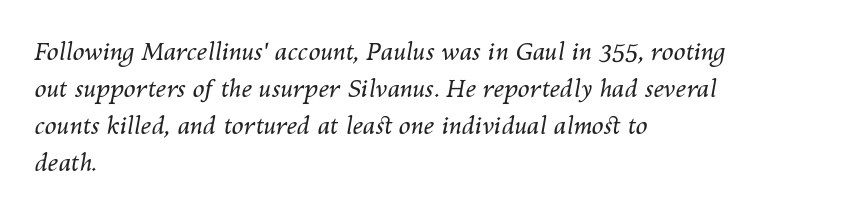
These lines were composed using italics. Summary of weight: not heavy and not bold. Spacing between characters is what you'd get straight out of the box. Summary of vertical rhythm: regular, with standard interline spacing. Casual observation: everything's shoved over to the left.
